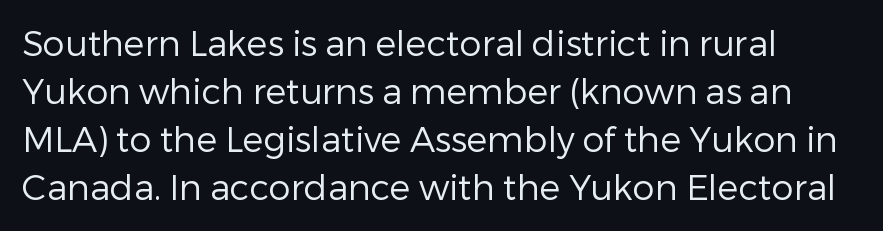
The image shows 35 px regular-weight sans-serif type, upright; set normal line spacing (1.37x), normal letter spacing, not underlined; low stroke contrast and a medium x-height.
